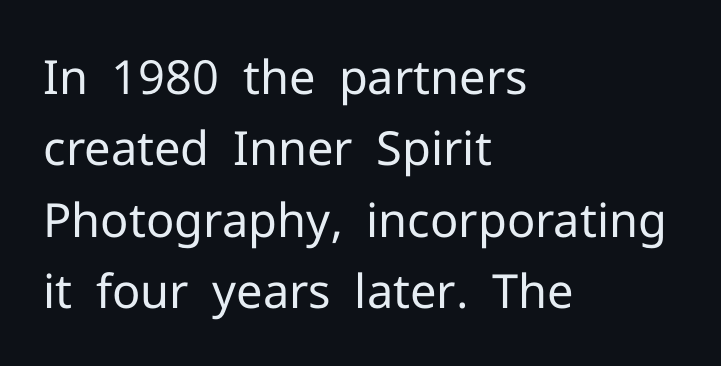
The image shows 47 px regular-weight sans-serif type, upright; set left-aligned, normal line spacing (1.52x), normal letter spacing, not underlined; low stroke contrast and a medium x-height.
